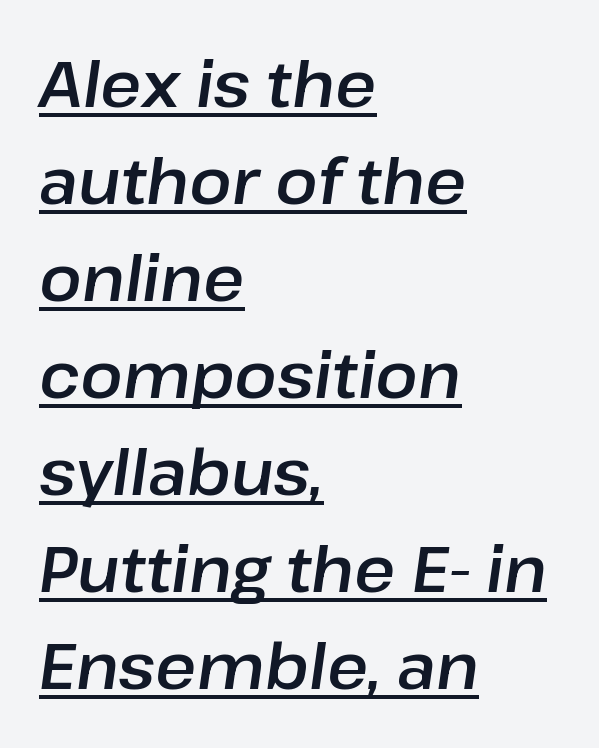
Q: Is the text italic (slanted)? A: Yes, it leans right by about 8 degrees.
Q: Is the text underlined? A: Yes.
Q: How is the paragraph aligned? A: Left-aligned.
Q: Is the spacing between letters normal or unusually wide? A: Normal.
Q: Is the spacing between lines tight, normal or loose? A: Normal.
Q: Width (condensed, normal, or wide)? A: Normal.
Q: Stroke contrast? A: Low.
Q: x-height? A: Medium.
Q: Monospaced? A: No.
